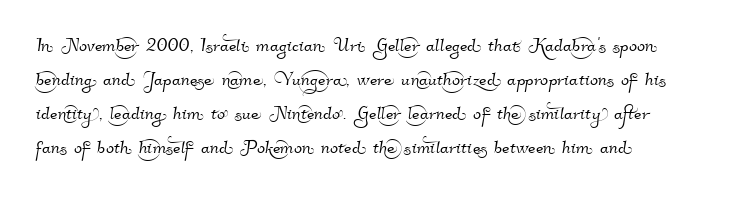
Look at the tracking — it's just the regular setting, nothing added. The rows are spaced the way most documents space them. Underlining? Definitely not there.
